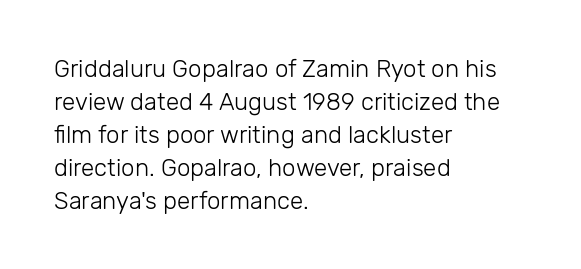
Q: Is the text bold? A: No.
Q: Is the text italic (slanted)? A: No, it is upright.
Q: Is the text underlined? A: No.
Q: How is the paragraph aligned? A: Left-aligned.
Q: Is the spacing between letters normal or unusually wide? A: Normal.
Q: Is the spacing between lines tight, normal or loose? A: Normal.
